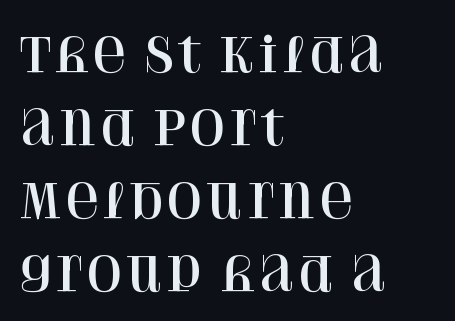
{"serif": "yes", "italic": "no", "width": "normal", "stroke_contrast": "high", "x_height": "large", "monospaced": "no", "underline": "no", "align": "left", "line_spacing": "normal", "line_spacing_ratio": 1.55, "letter_spacing": "normal", "letter_spacing_em": 0.0, "glyph_px": 47}
